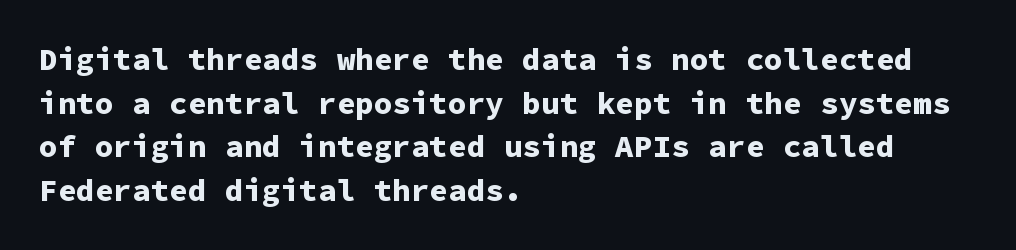
{"serif": "no", "italic": "no", "bold": "yes", "weight": "bold", "width": "normal", "stroke_contrast": "low", "x_height": "medium", "monospaced": "yes", "underline": "no", "align": "left", "line_spacing": "normal", "line_spacing_ratio": 1.41, "letter_spacing": "normal", "letter_spacing_em": 0.0, "glyph_px": 31}
